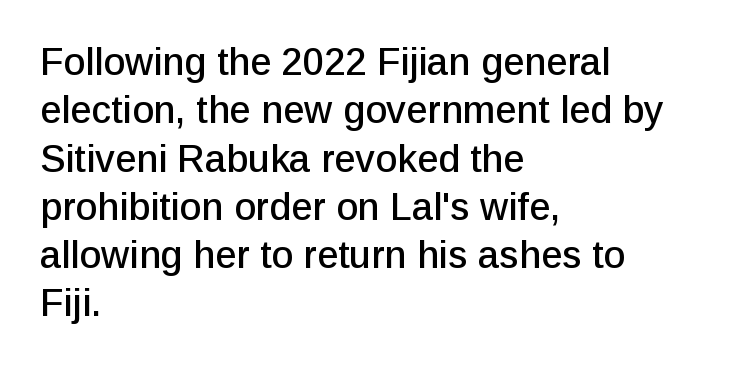
Interline gaps are of average width in this sample. A student would call this left alignment; a typographer would say flush left, rag right. Plain, unruled lines of type. You can tell from the bare stems that sans-serif type was used. Students, note that the glyphs here touch the page at normal intervals. These lines are rendered in a variable-pitch font.
